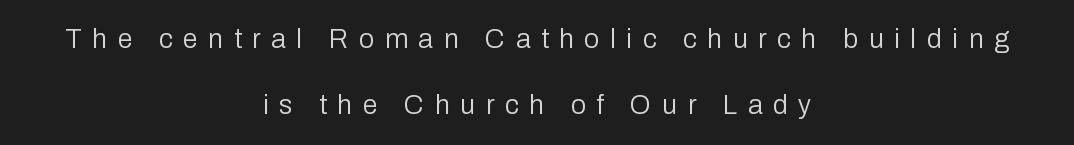
The image shows 27 px text type, upright; set centered, loose line spacing (2.45x), unusually wide letter spacing (+0.39 em), not underlined.
